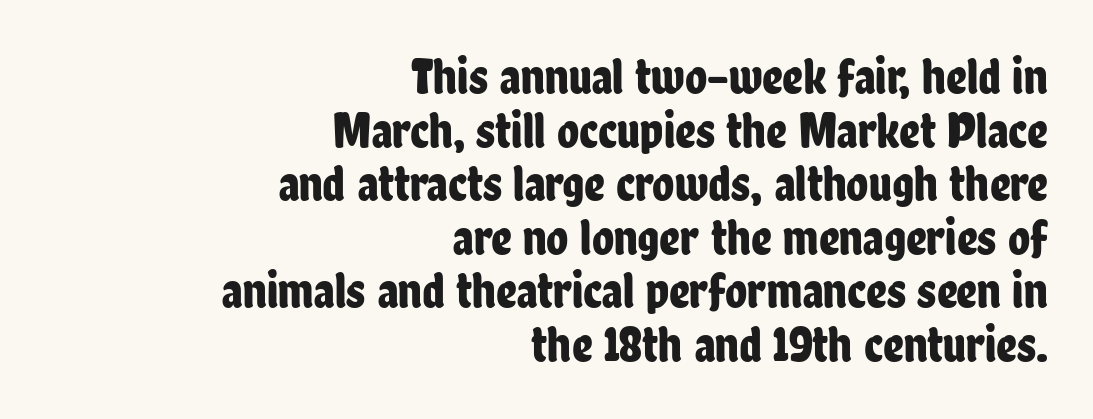
Here the designer chose a conventional face with non-uniform glyph widths. Look at the bottom of the vertical strokes: they stop flat, with no serifs. The rag falls on the left side of this text block. Just letters on the line, the space beneath them empty.
